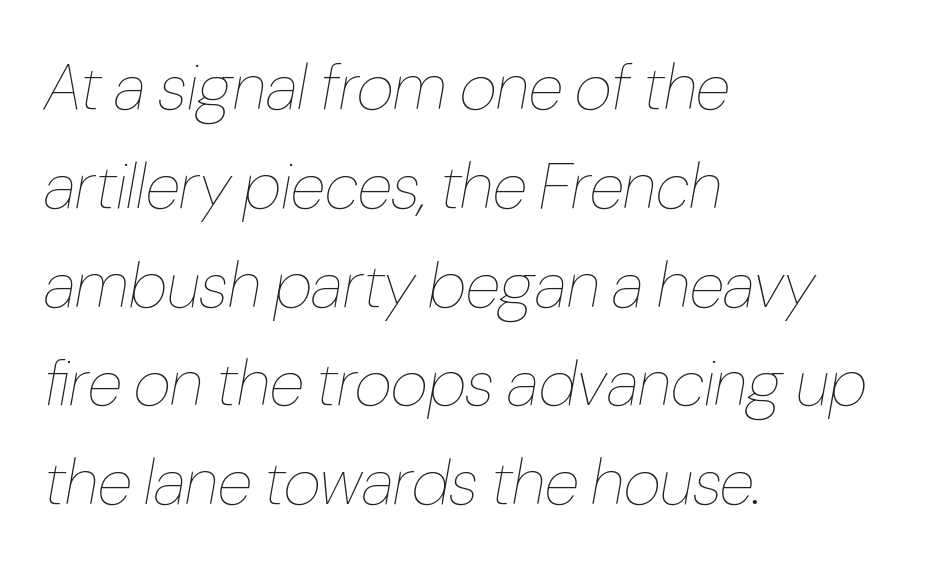
{"italic": "yes", "lean": "right", "slant_degrees": 10, "bold": "no", "weight": "thin", "width": "condensed", "stroke_contrast": "low", "x_height": "medium", "monospaced": "no", "underline": "no", "align": "left", "line_spacing": "normal", "line_spacing_ratio": 1.52, "letter_spacing": "normal", "letter_spacing_em": 0.0, "glyph_px": 65}
